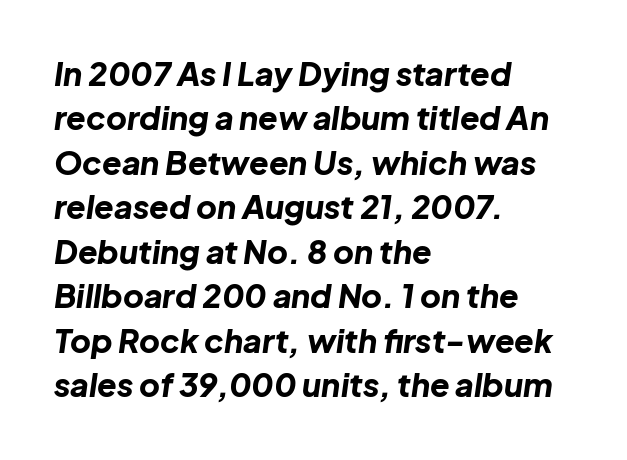
The image shows 32 px bold type, italic (leaning right); set left-aligned, normal line spacing (1.39x), normal letter spacing, not underlined; low stroke contrast and a medium x-height.
